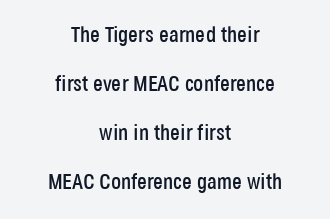
The image shows 22 px text type, upright; set centered, loose line spacing (2.23x), normal letter spacing, not underlined.
